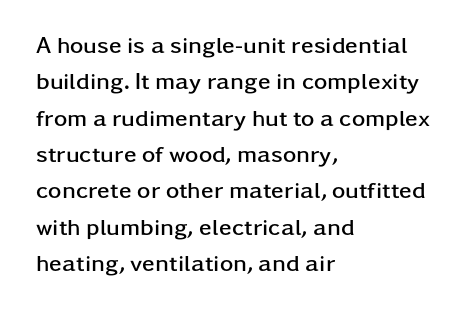
The image shows 23 px bold type, upright; set left-aligned, normal line spacing (1.58x), normal letter spacing, not underlined.
